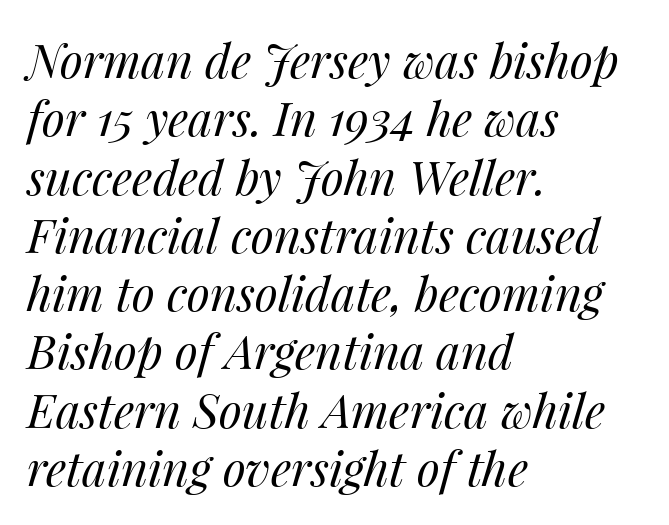
Q: Is the text bold? A: No.
Q: Is the text italic (slanted)? A: Yes, it leans right by about 14 degrees.
Q: Is the text underlined? A: No.
Q: How is the paragraph aligned? A: Left-aligned.
Q: Is the spacing between letters normal or unusually wide? A: Normal.
Q: Width (condensed, normal, or wide)? A: Normal.
Q: Stroke contrast? A: Medium.
Q: x-height? A: Medium.
Q: Monospaced? A: No.
